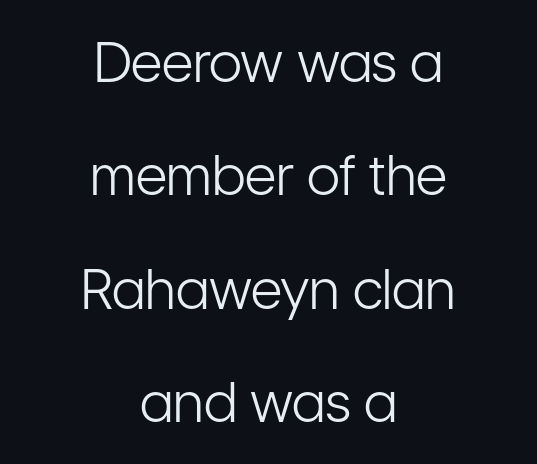
The image shows 55 px light, condensed sans-serif type, upright; set centered, loose line spacing (2.06x), normal letter spacing, not underlined; low stroke contrast and a medium x-height.
